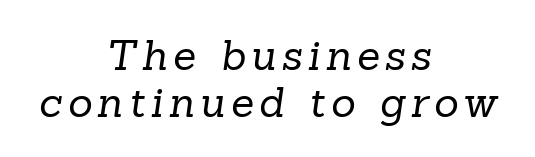
{"serif": "yes", "bold": "no", "weight": "regular", "width": "normal", "stroke_contrast": "low", "x_height": "medium", "monospaced": "no", "underline": "no", "align": "center", "line_spacing": "tight", "line_spacing_ratio": 1.13, "glyph_px": 42}
